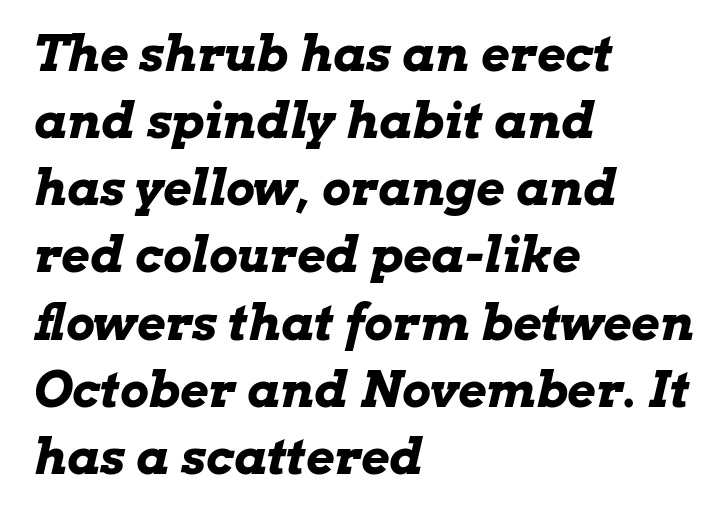
{"italic": "yes", "lean": "right", "slant_degrees": 13, "bold": "yes", "weight": "bold", "width": "wide", "stroke_contrast": "low", "x_height": "medium", "monospaced": "no", "underline": "no", "align": "left", "line_spacing": "normal", "line_spacing_ratio": 1.37, "letter_spacing": "normal", "letter_spacing_em": 0.0, "glyph_px": 49}
